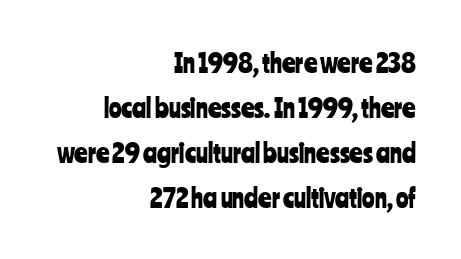
{"italic": "no", "underline": "no", "align": "right", "line_spacing_ratio": 1.73, "letter_spacing": "normal", "letter_spacing_em": 0.0, "glyph_px": 26}
